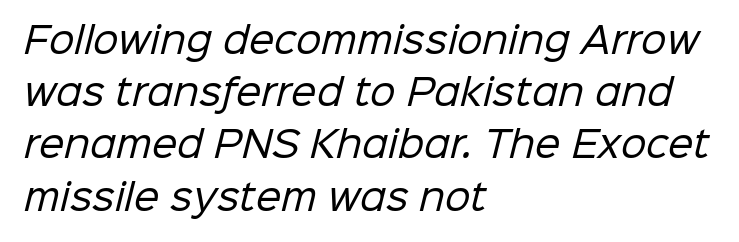
Q: Is the text bold? A: No.
Q: Is the typeface a serif or a sans-serif typeface? A: Sans-serif.
Q: Is the text underlined? A: No.
Q: How is the paragraph aligned? A: Left-aligned.
Q: Is the spacing between letters normal or unusually wide? A: Normal.
Q: Is the spacing between lines tight, normal or loose? A: Normal.
Q: Width (condensed, normal, or wide)? A: Normal.
Q: Stroke contrast? A: Low.
Q: x-height? A: Medium.
Q: Monospaced? A: No.
